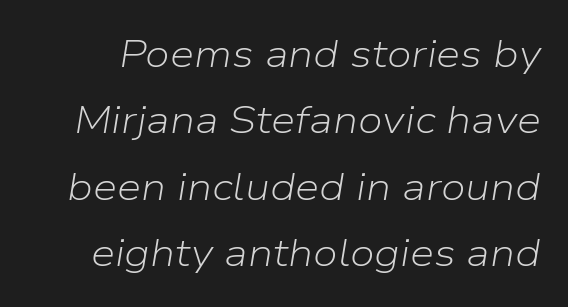
Q: Is the text bold? A: No.
Q: Is the text italic (slanted)? A: Yes, it leans right by about 9 degrees.
Q: Is the text underlined? A: No.
Q: Is the spacing between letters normal or unusually wide? A: Normal.
Q: Is the spacing between lines tight, normal or loose? A: Normal.
Q: Width (condensed, normal, or wide)? A: Normal.
Q: Stroke contrast? A: Low.
Q: x-height? A: Medium.
Q: Monospaced? A: No.
